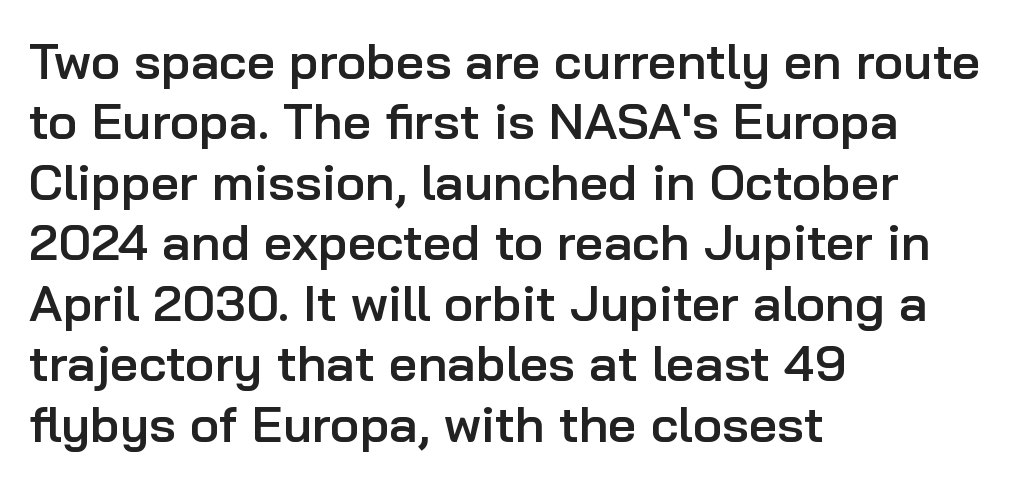
The image shows 50 px semibold sans-serif type, upright; set left-aligned, line spacing 1.21x, normal letter spacing, not underlined; low stroke contrast and a medium x-height.
